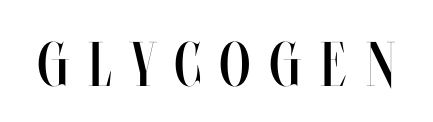
Summary of weight: not heavy and not bold. This sample uses an upright cut, with every glyph sitting square on the baseline. The passage shown is typed in a proportional face where columns would drift. The gaps between neighbouring characters are conspicuously large.
